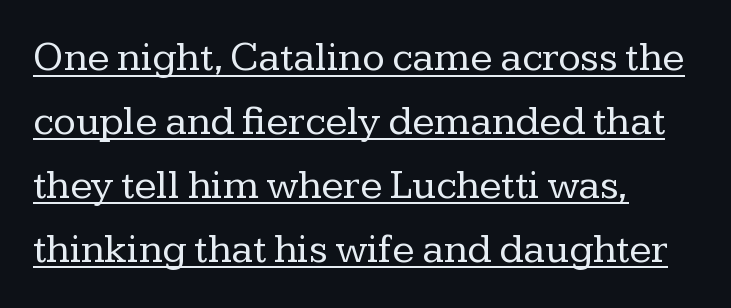
These lines were composed using upright roman letters. The lines sit at an ordinary, default distance from one another. The lines are quadded left. Classification — serif. Character widths vary here, with narrow letters taking less room than wide ones. Stems here are at most as thick as an everyday book face.
